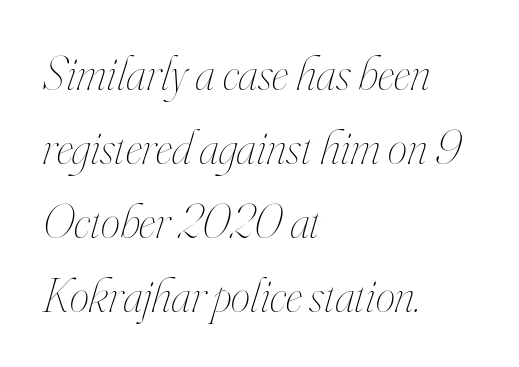
The image shows 49 px thin, condensed type, italic (leaning right); set left-aligned, normal line spacing (1.51x), normal letter spacing, not underlined; high stroke contrast and a small x-height.
